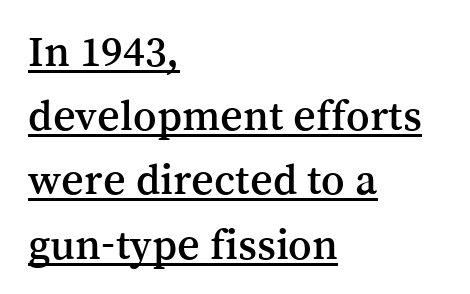
The image shows 44 px serif type, upright; set left-aligned, normal line spacing (1.46x), normal letter spacing, underlined; medium stroke contrast and a medium x-height.
